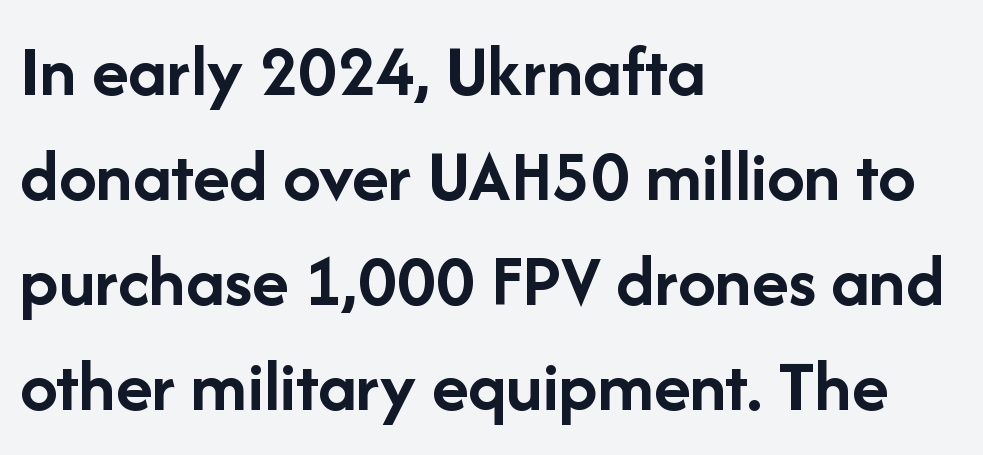
The image shows 75 px semibold sans-serif type, upright; set left-aligned, normal line spacing (1.4x), normal letter spacing, not underlined; low stroke contrast and a medium x-height.
